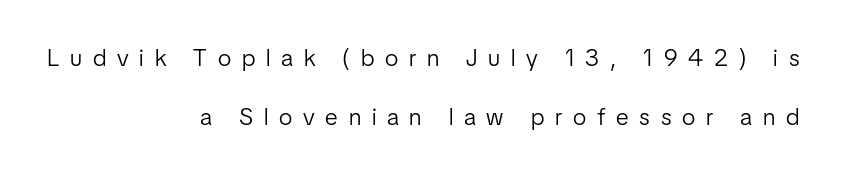
The image shows 24 px text type, upright; set right-aligned, loose line spacing (2.47x), unusually wide letter spacing (+0.45 em), not underlined.
